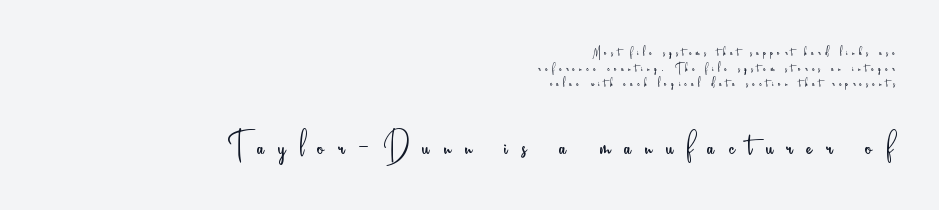
{"serif": "no", "bold": "no", "weight": "light", "width": "condensed", "stroke_contrast": "low", "x_height": "small", "monospaced": "no", "underline": "no", "align": "right", "line_spacing": "tight", "line_spacing_ratio": 1.12, "letter_spacing": "wide", "letter_spacing_em": 0.34, "larger_block": "second", "size_ratio": 2.93, "glyph_px": 41}
